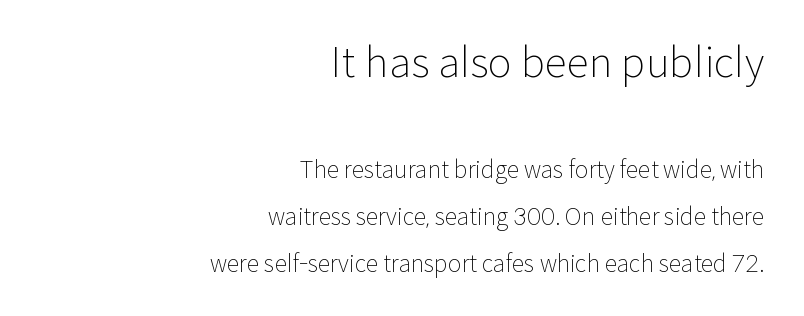
The image shows 41 px light sans-serif type, upright; set right-aligned, loose line spacing (2.05x), normal letter spacing, not underlined; the first (top) block is 1.78x larger; low stroke contrast and a medium x-height.
